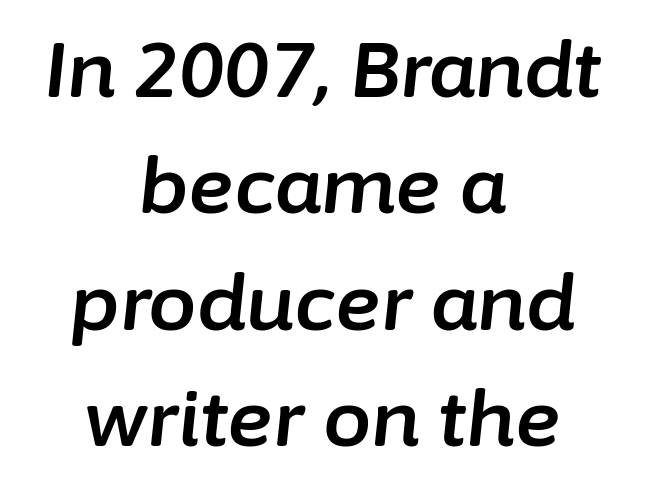
{"italic": "yes", "lean": "right", "slant_degrees": 6, "width": "normal", "stroke_contrast": "low", "x_height": "medium", "monospaced": "no", "underline": "no", "align": "center", "line_spacing": "normal", "line_spacing_ratio": 1.51, "letter_spacing": "normal", "letter_spacing_em": 0.0, "glyph_px": 77}
